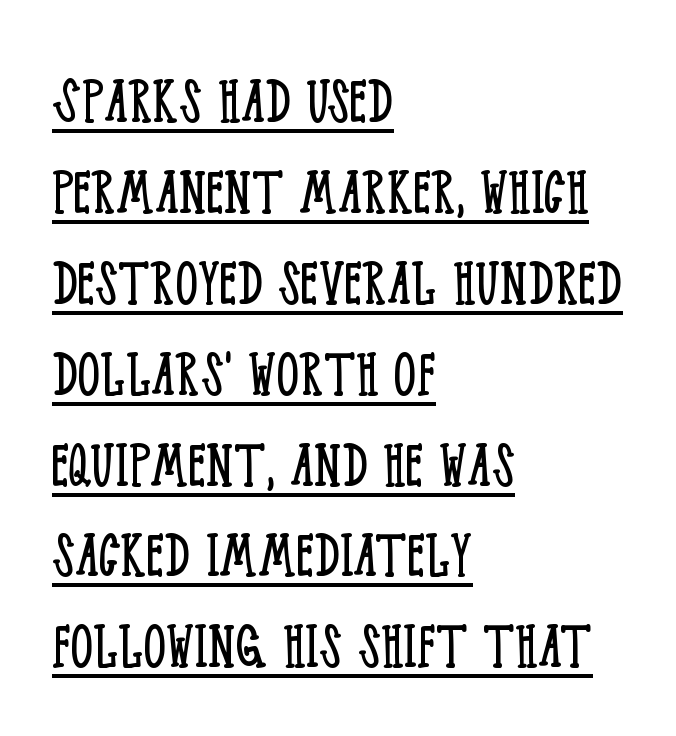
The image shows 71 px light, condensed serif type, upright; set left-aligned, normal line spacing (1.28x), normal letter spacing, underlined; low stroke contrast and a large x-height.
